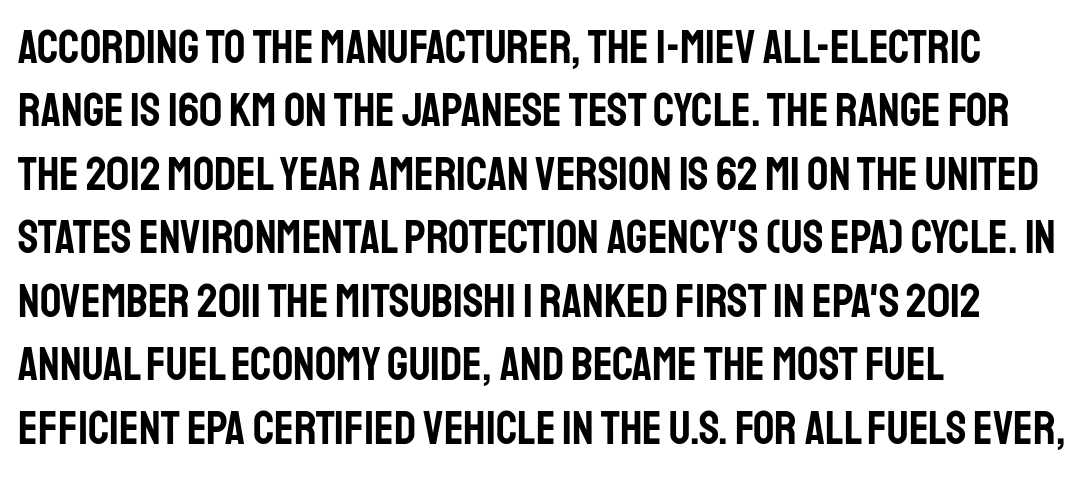
Every row of glyphs begins at an identical x-position on the left. This sample uses a sans-serif face. You could not count columns in this text — the font is proportionally spaced. Underline: absent.
